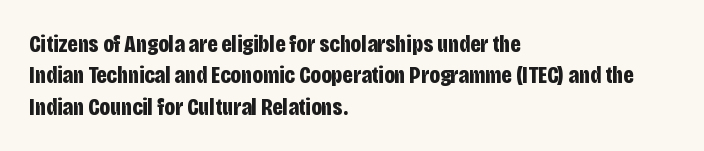
Caption: standard tracking, unaltered. In CSS terms this would be text-align: left. Unlike italic type, these characters show no tilt at all. A dark, heavy texture on the line: the type is bold.
